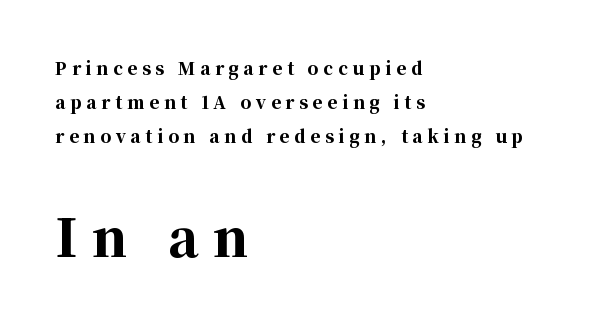
Q: Is the text bold? A: Yes.
Q: Is the text italic (slanted)? A: No, it is upright.
Q: Is the typeface a serif or a sans-serif typeface? A: Serif.
Q: Is the text underlined? A: No.
Q: How is the paragraph aligned? A: Left-aligned.
Q: Is the spacing between letters normal or unusually wide? A: Unusually wide.
Q: Is the spacing between lines tight, normal or loose? A: Loose.
Q: Which block of text is set in a larger size, the first (top) or the second (bottom)? A: The second (bottom) one.
Q: Width (condensed, normal, or wide)? A: Normal.
Q: Stroke contrast? A: High.
Q: x-height? A: Medium.
Q: Monospaced? A: No.
